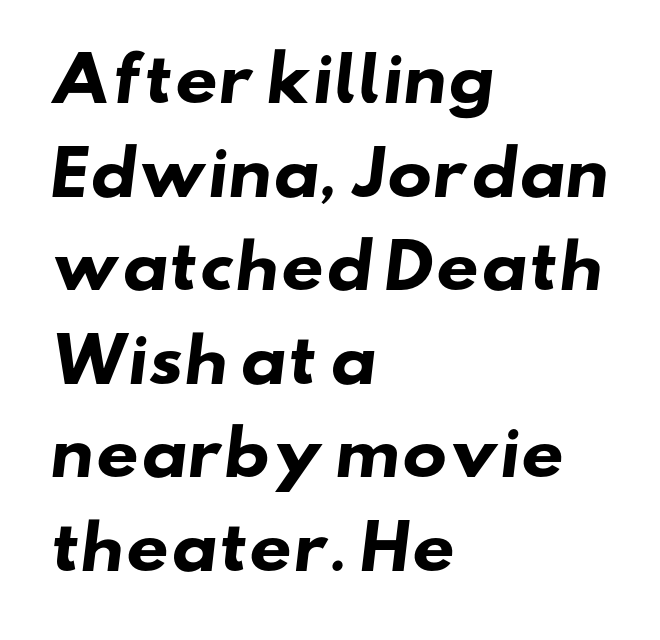
The image shows 60 px heavy, wide sans-serif type; set left-aligned, normal line spacing (1.56x), normal letter spacing, not underlined; low stroke contrast and a small x-height.
